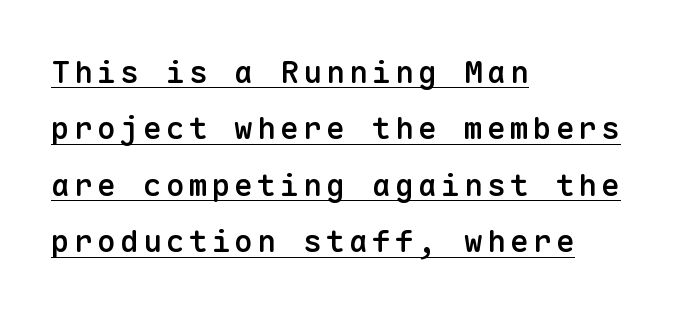
Q: Is the text bold? A: Semi-bold.
Q: Is the text italic (slanted)? A: No, it is upright.
Q: Is the typeface a serif or a sans-serif typeface? A: Sans-serif.
Q: Is the text underlined? A: Yes.
Q: How is the paragraph aligned? A: Left-aligned.
Q: Width (condensed, normal, or wide)? A: Normal.
Q: Stroke contrast? A: Low.
Q: x-height? A: Medium.
Q: Monospaced? A: Yes.
